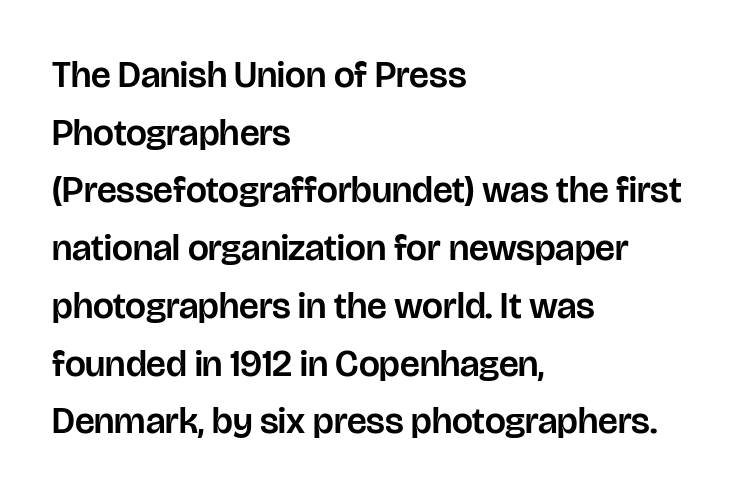
Q: Is the text italic (slanted)? A: No, it is upright.
Q: Is the typeface a serif or a sans-serif typeface? A: Sans-serif.
Q: Is the text underlined? A: No.
Q: How is the paragraph aligned? A: Left-aligned.
Q: Is the spacing between letters normal or unusually wide? A: Normal.
Q: Is the spacing between lines tight, normal or loose? A: Normal.
Q: Width (condensed, normal, or wide)? A: Normal.
Q: Stroke contrast? A: Low.
Q: x-height? A: Large.
Q: Monospaced? A: No.
